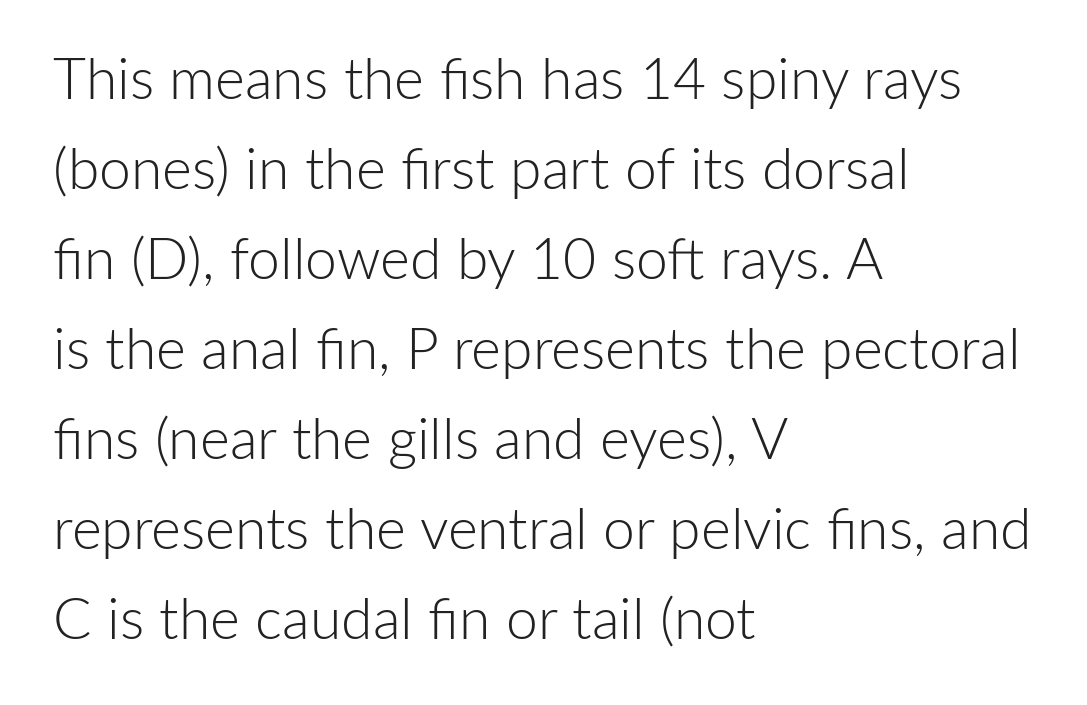
{"serif": "no", "italic": "no", "bold": "no", "weight": "light", "width": "normal", "stroke_contrast": "low", "x_height": "medium", "monospaced": "no", "underline": "no", "align": "left", "line_spacing": "normal", "line_spacing_ratio": 1.58, "letter_spacing": "normal", "letter_spacing_em": 0.0, "glyph_px": 57}
